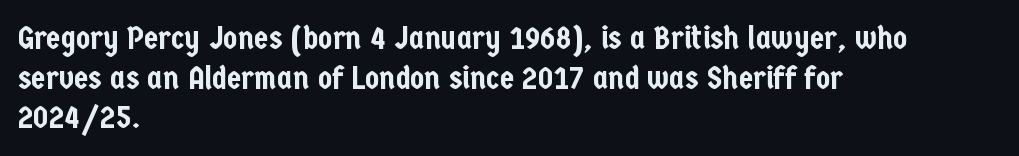
A typesetter would label this face a sans. If you drew a line through each stem, it would be perfectly vertical. Nobody drew a line under any word here. The lines are quadded left. Glyph-to-glyph distance matches everyday printed text. Is this a fixed-width face? No — the glyphs have proportional, varying widths.
